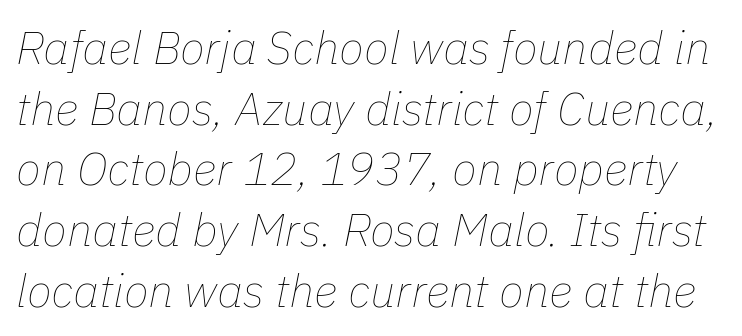
{"italic": "yes", "lean": "right", "slant_degrees": 11, "bold": "no", "weight": "thin", "width": "normal", "stroke_contrast": "low", "x_height": "medium", "monospaced": "no", "underline": "no", "line_spacing": "normal", "line_spacing_ratio": 1.32, "letter_spacing": "normal", "letter_spacing_em": 0.0, "glyph_px": 46}
